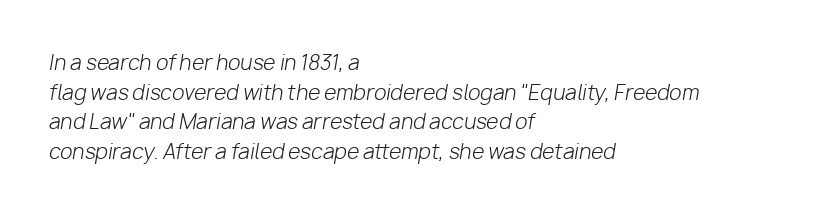
Q: Is the text bold? A: No.
Q: Is the text italic (slanted)? A: Yes, it leans right by about 10 degrees.
Q: Is the text underlined? A: No.
Q: How is the paragraph aligned? A: Left-aligned.
Q: Is the spacing between letters normal or unusually wide? A: Normal.
Q: Is the spacing between lines tight, normal or loose? A: Normal.
